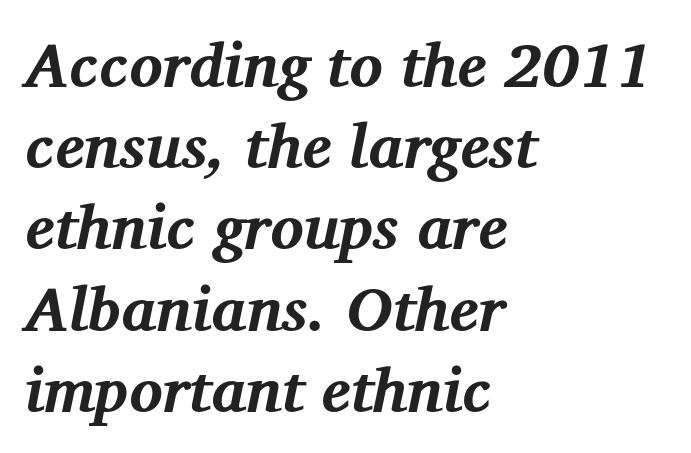
Q: Is the text bold? A: Yes.
Q: Is the text italic (slanted)? A: Yes, it leans right by about 12 degrees.
Q: Is the typeface a serif or a sans-serif typeface? A: Serif.
Q: Is the text underlined? A: No.
Q: How is the paragraph aligned? A: Left-aligned.
Q: Is the spacing between letters normal or unusually wide? A: Normal.
Q: Is the spacing between lines tight, normal or loose? A: Normal.
Q: Width (condensed, normal, or wide)? A: Normal.
Q: Stroke contrast? A: Medium.
Q: x-height? A: Medium.
Q: Monospaced? A: No.
